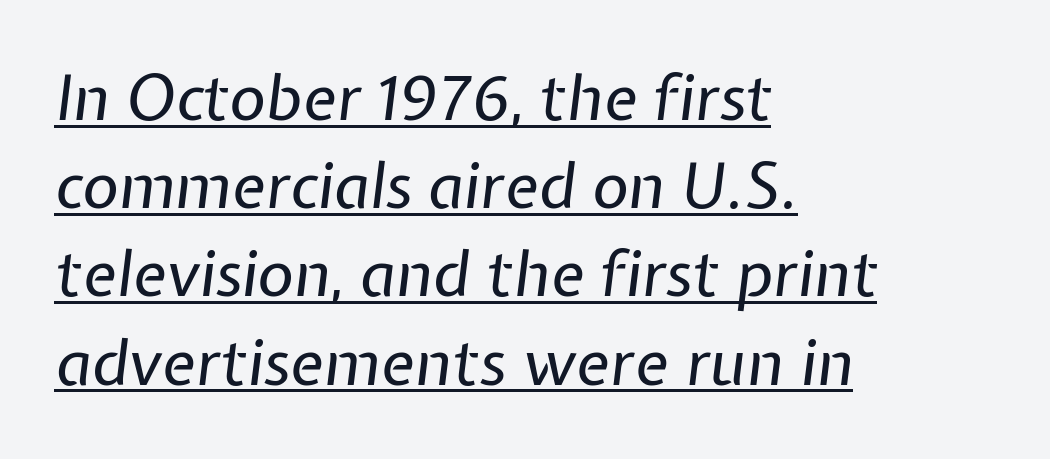
Q: Is the text bold? A: No.
Q: Is the text italic (slanted)? A: Yes, it leans right by about 7 degrees.
Q: Is the text underlined? A: Yes.
Q: How is the paragraph aligned? A: Left-aligned.
Q: Is the spacing between letters normal or unusually wide? A: Normal.
Q: Is the spacing between lines tight, normal or loose? A: Normal.
Q: Width (condensed, normal, or wide)? A: Normal.
Q: Stroke contrast? A: Low.
Q: x-height? A: Medium.
Q: Monospaced? A: No.
